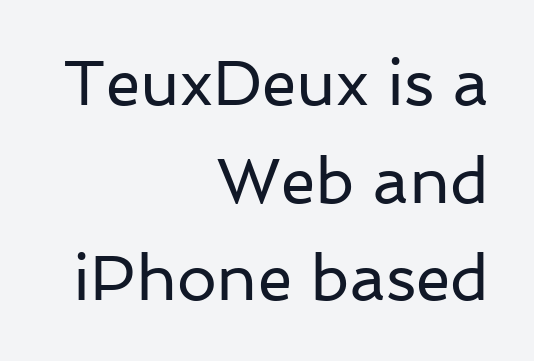
Are there feet on the stems? There aren't — it's a sans. In terms of leading, this rendering sits right in the middle. On a weight scale, this lands at 450 or below. Is this a fixed-width face? No — the glyphs have proportional, varying widths. Tracking here is standard; glyphs follow each other at the usual distance.
